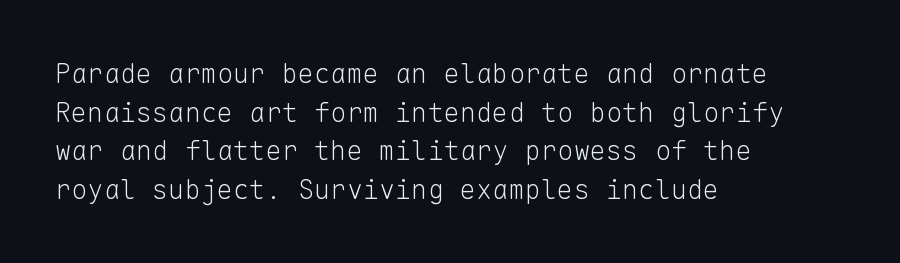
Q: Is the text bold? A: No.
Q: Is the text italic (slanted)? A: No, it is upright.
Q: Is the text underlined? A: No.
Q: How is the paragraph aligned? A: Left-aligned.
Q: Is the spacing between letters normal or unusually wide? A: Normal.
Q: Is the spacing between lines tight, normal or loose? A: Normal.
